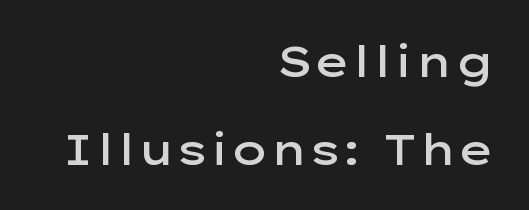
Q: Is the text bold? A: Semi-bold.
Q: Is the text italic (slanted)? A: No, it is upright.
Q: Is the typeface a serif or a sans-serif typeface? A: Sans-serif.
Q: Is the text underlined? A: No.
Q: How is the paragraph aligned? A: Right-aligned.
Q: Is the spacing between letters normal or unusually wide? A: Normal.
Q: Is the spacing between lines tight, normal or loose? A: Loose.
Q: Width (condensed, normal, or wide)? A: Wide.
Q: Stroke contrast? A: Low.
Q: x-height? A: Medium.
Q: Monospaced? A: No.
